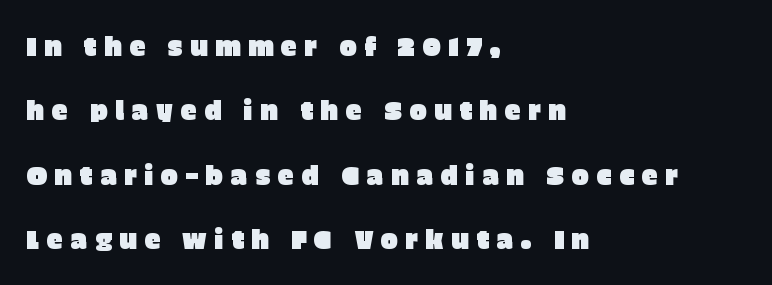
The image shows 26 px text type, upright; set left-aligned, loose line spacing (2.48x), unusually wide letter spacing (+0.28 em), not underlined.
